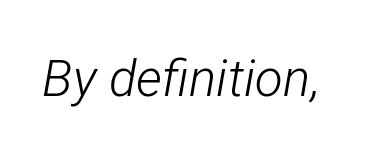
Q: Is the text bold? A: No.
Q: Is the text italic (slanted)? A: Yes, it leans right by about 12 degrees.
Q: Is the text underlined? A: No.
Q: Is the spacing between letters normal or unusually wide? A: Normal.
Q: Width (condensed, normal, or wide)? A: Condensed.
Q: Stroke contrast? A: Low.
Q: x-height? A: Medium.
Q: Monospaced? A: No.
